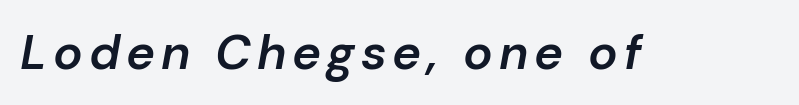
Q: Is the text bold? A: Semi-bold.
Q: Is the text italic (slanted)? A: Yes, it leans right by about 10 degrees.
Q: Is the text underlined? A: No.
Q: Width (condensed, normal, or wide)? A: Normal.
Q: Stroke contrast? A: Low.
Q: x-height? A: Medium.
Q: Monospaced? A: No.
